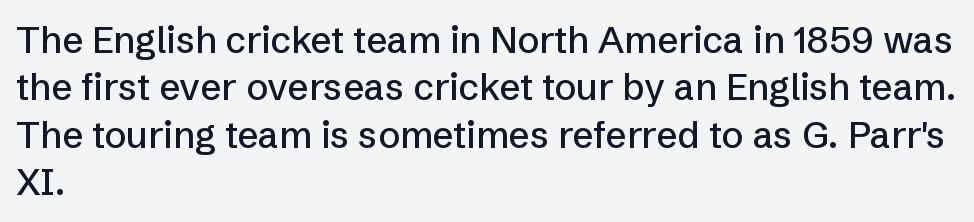
The image shows 37 px sans-serif type, upright; set left-aligned, normal line spacing (1.28x), normal letter spacing, not underlined; low stroke contrast and a medium x-height.
